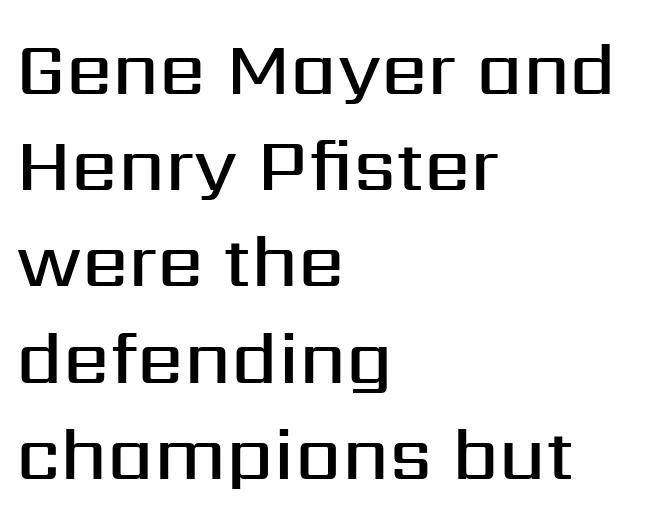
Glyph-to-glyph distance matches everyday printed text. Interline gaps are of average width in this sample. The designer went with a sans here, leaving each stem footless. The typography opts for an upright posture over an oblique one.
